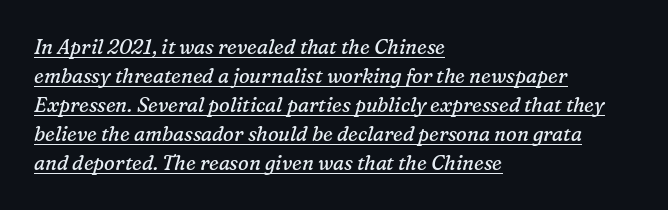
The image shows 20 px text type, italic (leaning right); set left-aligned, normal line spacing (1.45x), normal letter spacing, underlined.
